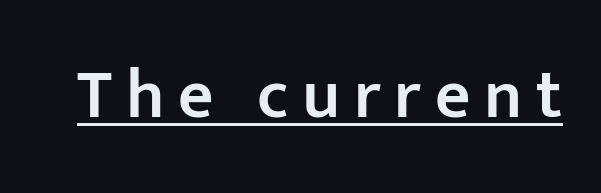
Typographically, this falls in the sans-serif category. No italicization has been applied; the sample stays upright. This sample has the flowing, uneven cadence of proportional lettering. Bold? Not quite — semibold, heavier than regular but stopping short. Looks like someone drew a line under every word here.
